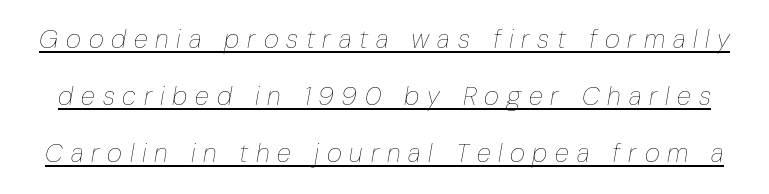
The image shows 26 px text type, italic (leaning right); set loose line spacing (2.2x), unusually wide letter spacing (+0.3 em), underlined.
